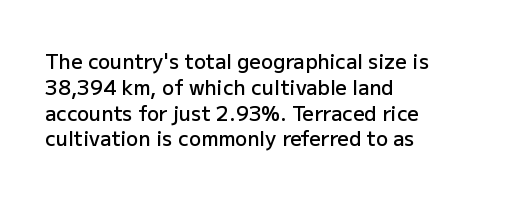
The image shows 20 px text type, upright; set left-aligned, normal line spacing (1.29x), normal letter spacing, not underlined.
